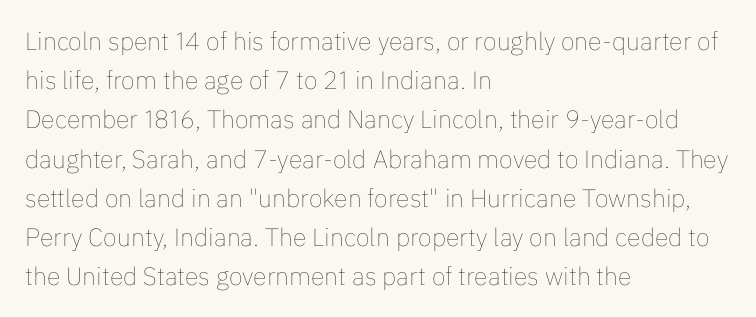
{"italic": "no", "bold": "no", "underline": "no", "align": "left", "line_spacing": "normal", "line_spacing_ratio": 1.57, "letter_spacing": "normal", "letter_spacing_em": 0.0, "glyph_px": 25}
